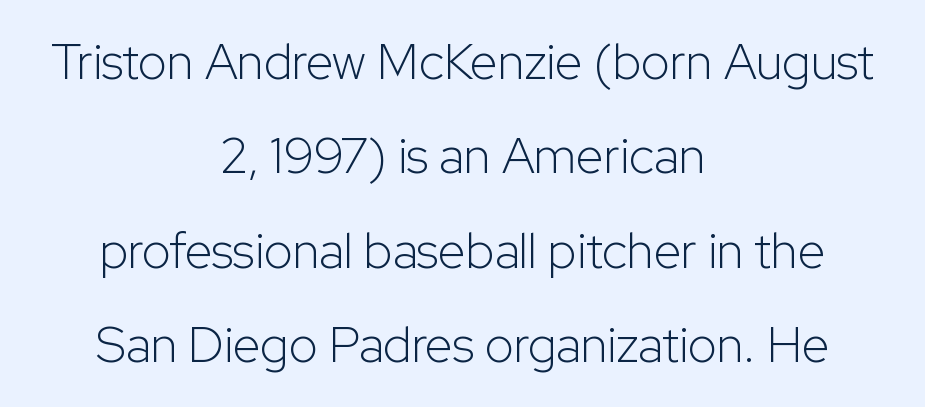
Q: Is the text bold? A: No.
Q: Is the text italic (slanted)? A: No, it is upright.
Q: Is the typeface a serif or a sans-serif typeface? A: Sans-serif.
Q: Is the text underlined? A: No.
Q: How is the paragraph aligned? A: Centered.
Q: Is the spacing between letters normal or unusually wide? A: Normal.
Q: Width (condensed, normal, or wide)? A: Normal.
Q: Stroke contrast? A: Low.
Q: x-height? A: Medium.
Q: Monospaced? A: No.
